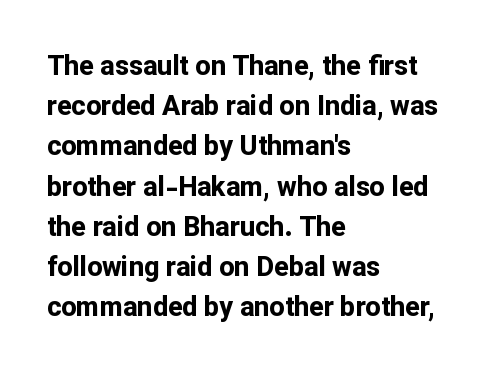
Q: Is the text bold? A: Yes.
Q: Is the text italic (slanted)? A: No, it is upright.
Q: Is the text underlined? A: No.
Q: How is the paragraph aligned? A: Left-aligned.
Q: Is the spacing between letters normal or unusually wide? A: Normal.
Q: Is the spacing between lines tight, normal or loose? A: Normal.
